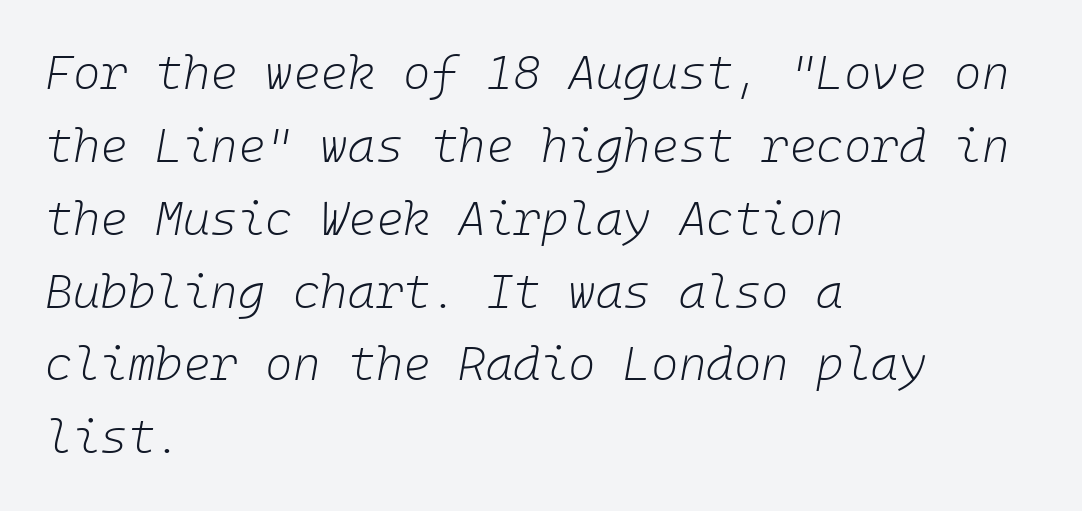
Q: Is the text bold? A: No.
Q: Is the text italic (slanted)? A: Yes, it leans right by about 10 degrees.
Q: Is the text underlined? A: No.
Q: How is the paragraph aligned? A: Left-aligned.
Q: Is the spacing between letters normal or unusually wide? A: Normal.
Q: Is the spacing between lines tight, normal or loose? A: Normal.
Q: Width (condensed, normal, or wide)? A: Normal.
Q: Stroke contrast? A: Low.
Q: x-height? A: Medium.
